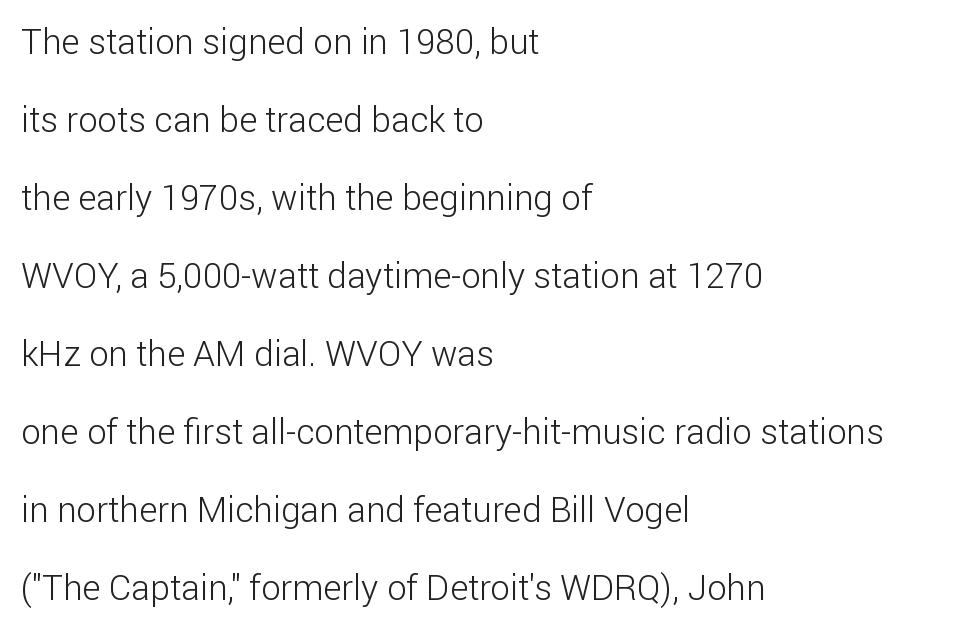
Q: Is the text bold? A: No.
Q: Is the text italic (slanted)? A: No, it is upright.
Q: Is the typeface a serif or a sans-serif typeface? A: Sans-serif.
Q: Is the text underlined? A: No.
Q: How is the paragraph aligned? A: Left-aligned.
Q: Is the spacing between letters normal or unusually wide? A: Normal.
Q: Is the spacing between lines tight, normal or loose? A: Loose.
Q: Width (condensed, normal, or wide)? A: Normal.
Q: Stroke contrast? A: Low.
Q: x-height? A: Medium.
Q: Monospaced? A: No.
